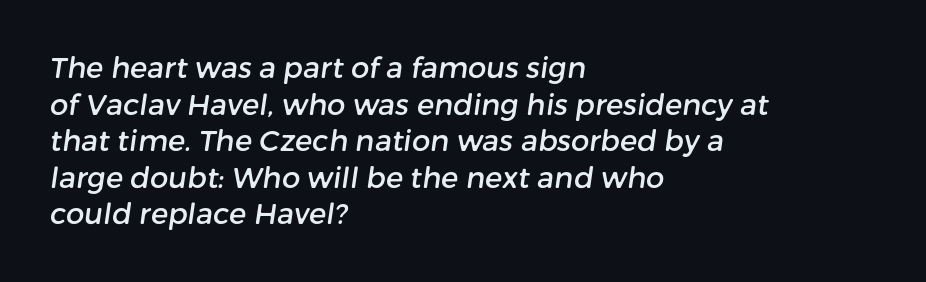
{"serif": "no", "width": "normal", "stroke_contrast": "low", "x_height": "medium", "monospaced": "no", "underline": "no", "align": "left", "line_spacing": "normal", "line_spacing_ratio": 1.26, "letter_spacing": "normal", "letter_spacing_em": 0.0, "glyph_px": 29}
